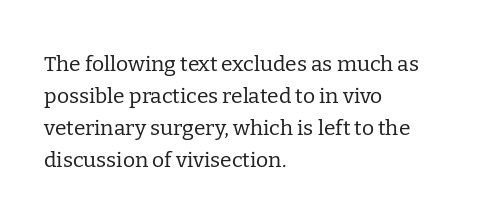
Vertical strokes here are truly vertical. The paragraph has a hard left edge and a soft right edge. The rendering uses a moderate line-height, typical for paragraphs. The cut favours lightness, reaching ordinary text weight at its darkest.
